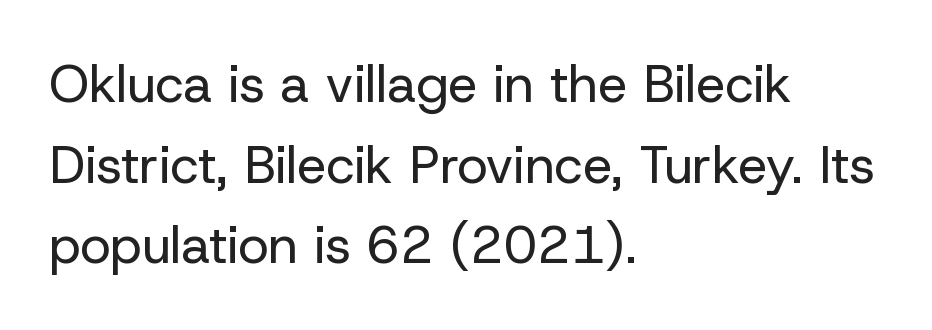
The string is rendered with underlining switched off. The typesetting does not lean heavy: it is not bold. Characters remain perfectly vertical along every line. What stands out about the letter spacing? Nothing — it is the standard amount. This sample uses a sans-serif face. The compositor pushed each line to the left boundary.
